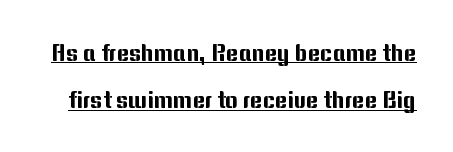
The image shows 24 px text type, upright; set loose line spacing (1.97x), normal letter spacing, underlined.
